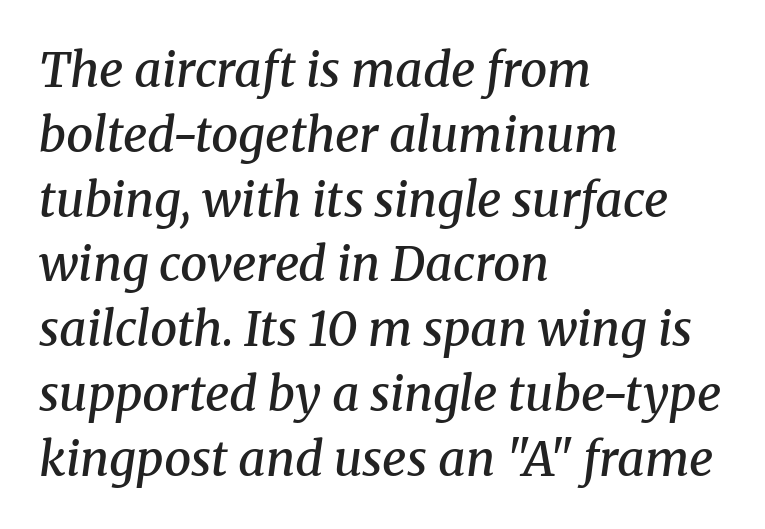
Note the varied advance widths — an 'i' is clearly narrower than an 'm'. Italic? Definitely — the glyphs are oblique. Clear beneath every line of the passage. Each letter's strokes conclude with small projecting serifs. Moderately thickened strokes mark this as semibold type. Short and long lines alike share a common starting point at left.
